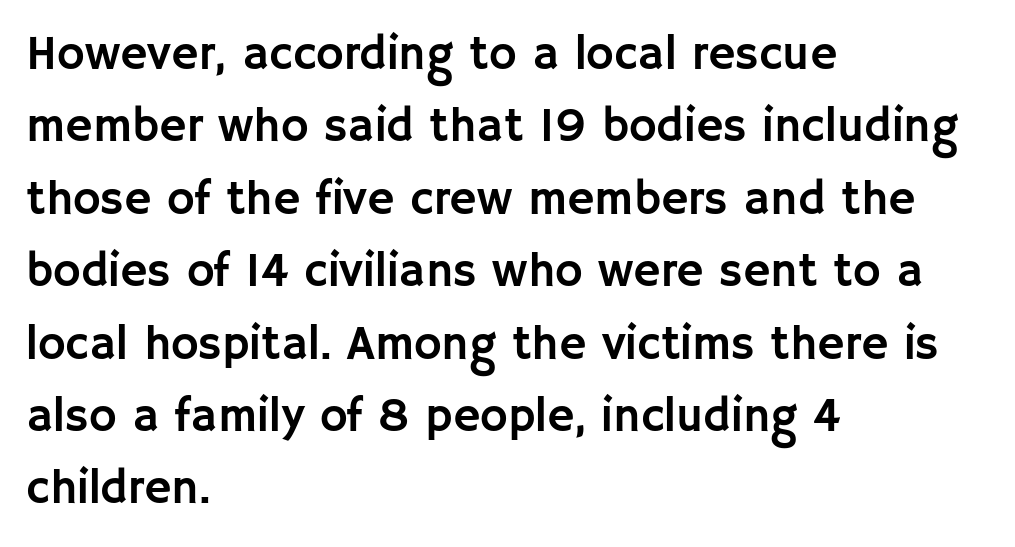
Notice how the passage keeps a crisp vertical edge on the left only. This sample has the flowing, uneven cadence of proportional lettering. Is there much room between lines? A standard amount, neither cramped nor airy. Regarding serifs, this sample does without them. This sample uses an upright cut, with every glyph sitting square on the baseline.
